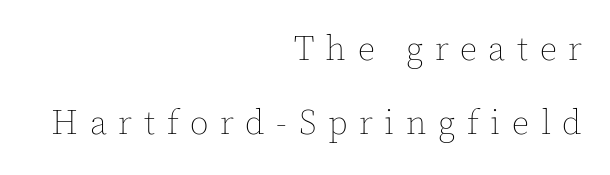
{"italic": "no", "bold": "no", "weight": "thin", "width": "normal", "x_height": "medium", "monospaced": "no", "underline": "no", "align": "right", "line_spacing": "loose", "line_spacing_ratio": 2.19, "letter_spacing": "wide", "letter_spacing_em": 0.34, "glyph_px": 34}
